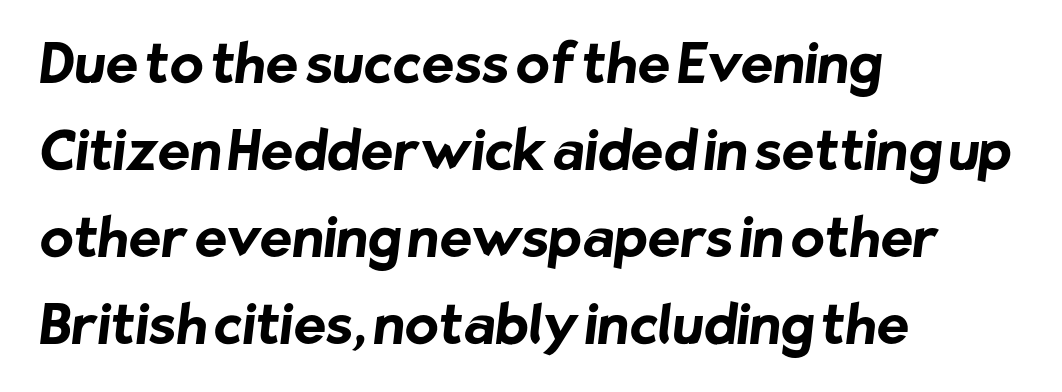
The image shows 55 px bold sans-serif type; set left-aligned, normal line spacing (1.58x), normal letter spacing, not underlined; low stroke contrast and a medium x-height.
